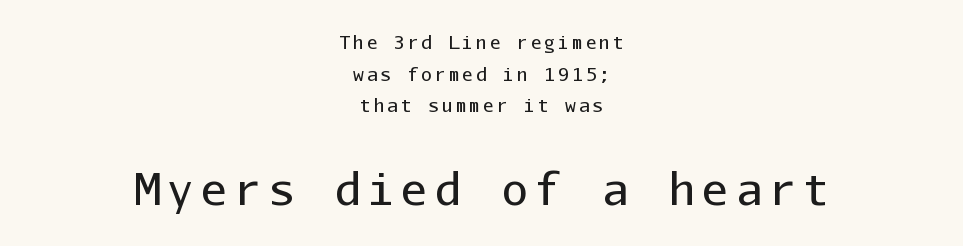
{"serif": "no", "italic": "no", "bold": "no", "weight": "regular", "width": "normal", "stroke_contrast": "low", "x_height": "medium", "monospaced": "yes", "underline": "no", "align": "center", "line_spacing_ratio": 1.76, "larger_block": "second", "size_ratio": 2.44, "glyph_px": 44}
